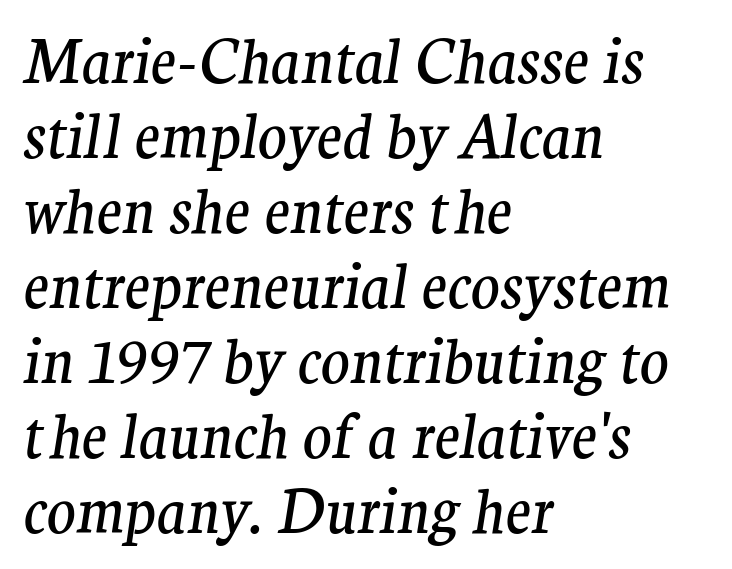
{"serif": "yes", "italic": "yes", "lean": "right", "slant_degrees": 9, "bold": "no", "weight": "regular", "width": "normal", "stroke_contrast": "medium", "x_height": "medium", "monospaced": "no", "underline": "no", "align": "left", "line_spacing": "normal", "line_spacing_ratio": 1.25, "letter_spacing": "normal", "letter_spacing_em": 0.0, "glyph_px": 60}
